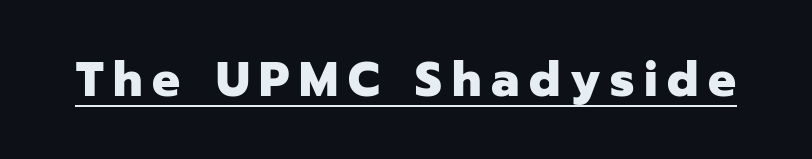
Q: Is the text bold? A: Yes.
Q: Is the text italic (slanted)? A: No, it is upright.
Q: Is the typeface a serif or a sans-serif typeface? A: Sans-serif.
Q: Is the text underlined? A: Yes.
Q: Is the spacing between letters normal or unusually wide? A: Unusually wide.
Q: Width (condensed, normal, or wide)? A: Normal.
Q: Stroke contrast? A: Low.
Q: x-height? A: Medium.
Q: Monospaced? A: No.
